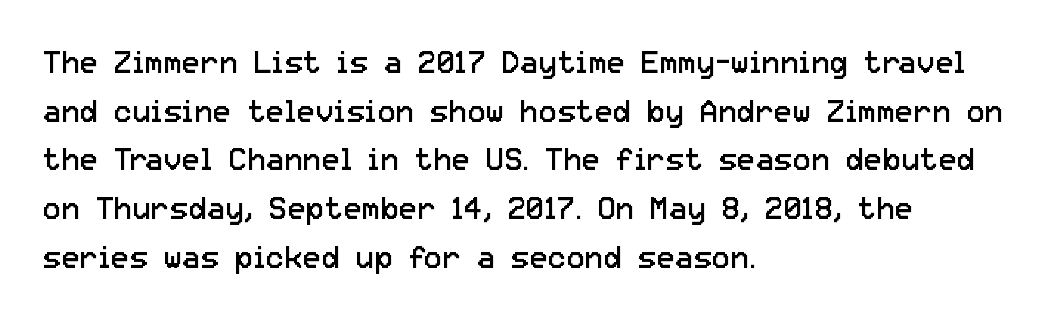
Compared with a typical body face, this is equally light or lighter still. Teacher's note: observe the even left margin — that is flush-left alignment. Is this a fixed-width face? No — the glyphs have proportional, varying widths. The letters stand straight up with perfectly vertical stems. This sample uses plain, unmodified letter spacing.
